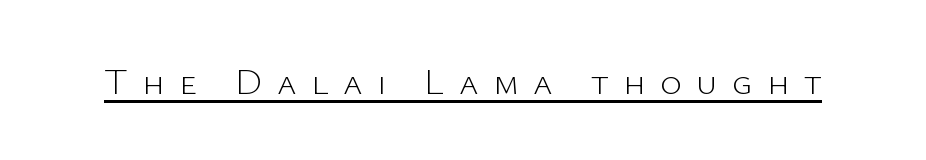
The image shows 37 px light sans-serif type, upright; set unusually wide letter spacing (+0.39 em), underlined; low stroke contrast and a medium x-height.
